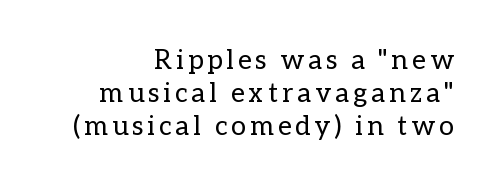
Q: Is the text bold? A: No.
Q: Is the text italic (slanted)? A: No, it is upright.
Q: Is the text underlined? A: No.
Q: How is the paragraph aligned? A: Right-aligned.
